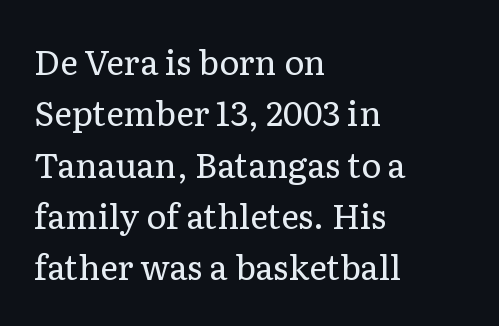
The axis of the letterforms is exactly vertical. Each letter keeps its own natural width here, so spacing adapts to shape. The type family on display is of the serif kind. No heavy texture on the line: the type isn't bold. These lines are set flush left with a ragged right edge. Type without underlining.
